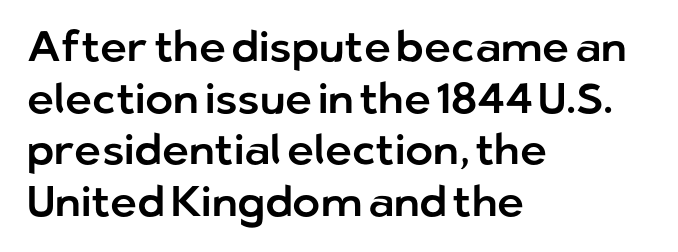
The lettering holds an erect, upright posture throughout. The passage is arranged the way most books set body copy — flush left. The letters advance in unequal steps, a hallmark of proportional type. Honestly, the letter spacing is just normal — you wouldn't notice it. The rendering shows plain stroke endings on the letterforms — a sans-serif design.
